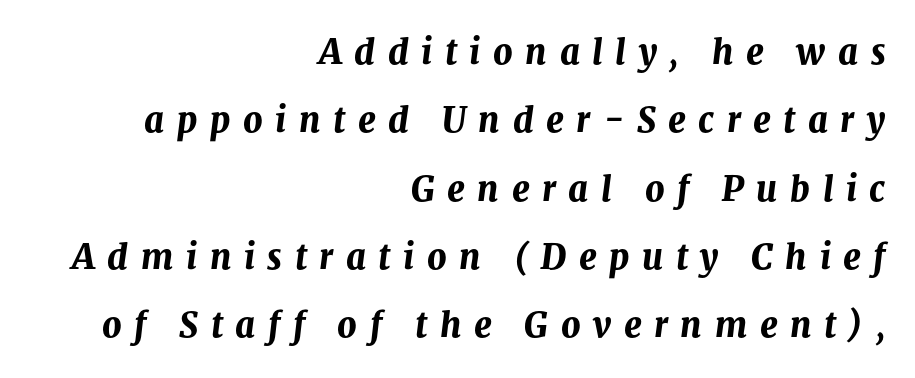
The image shows 34 px bold type, italic (leaning right); set right-aligned, loose line spacing (2.01x), unusually wide letter spacing (+0.37 em), not underlined; medium stroke contrast and a medium x-height.
